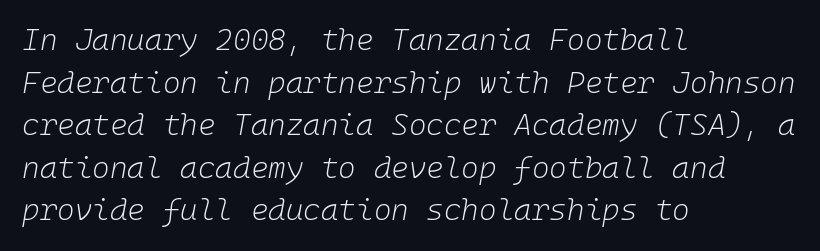
Q: Is the text bold? A: No.
Q: Is the text italic (slanted)? A: Yes, it leans right by about 10 degrees.
Q: Is the text underlined? A: No.
Q: How is the paragraph aligned? A: Left-aligned.
Q: Is the spacing between letters normal or unusually wide? A: Normal.
Q: Is the spacing between lines tight, normal or loose? A: Normal.
Q: Width (condensed, normal, or wide)? A: Normal.
Q: Stroke contrast? A: Low.
Q: x-height? A: Medium.
